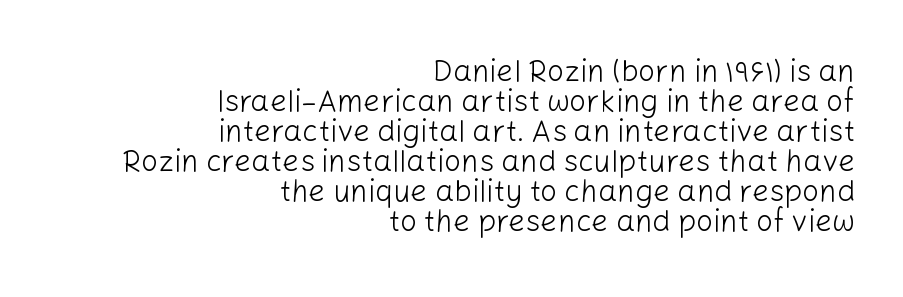
The image shows 30 px light sans-serif type, upright; set right-aligned, tight line spacing (1.0x), normal letter spacing, not underlined; low stroke contrast and a medium x-height.
